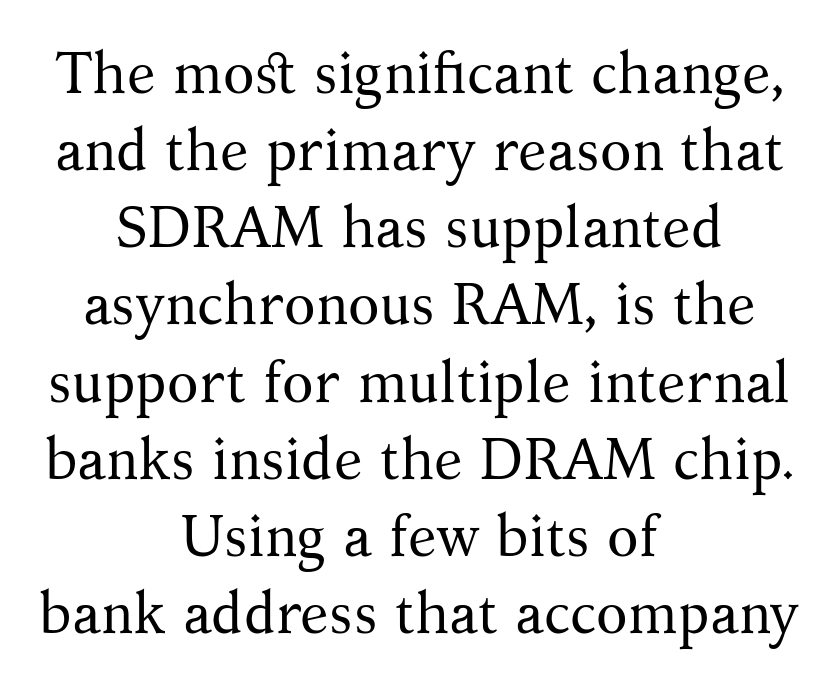
The compositor balanced each line on the midline. You can tell it's not italic because the verticals are truly vertical. Is this a fixed-width face? No — the glyphs have proportional, varying widths. Stems here are at most as thick as an everyday book face.
